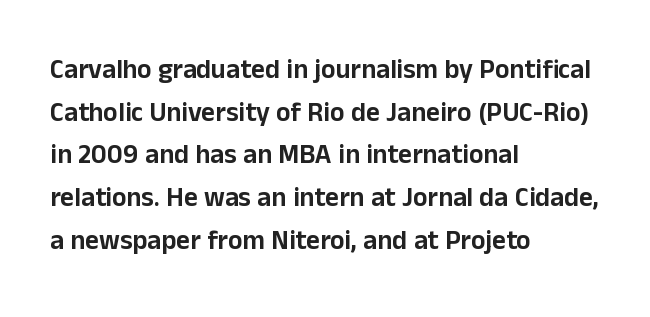
{"italic": "no", "underline": "no", "align": "left", "line_spacing": "normal", "line_spacing_ratio": 1.58, "letter_spacing": "normal", "letter_spacing_em": 0.0, "glyph_px": 27}
